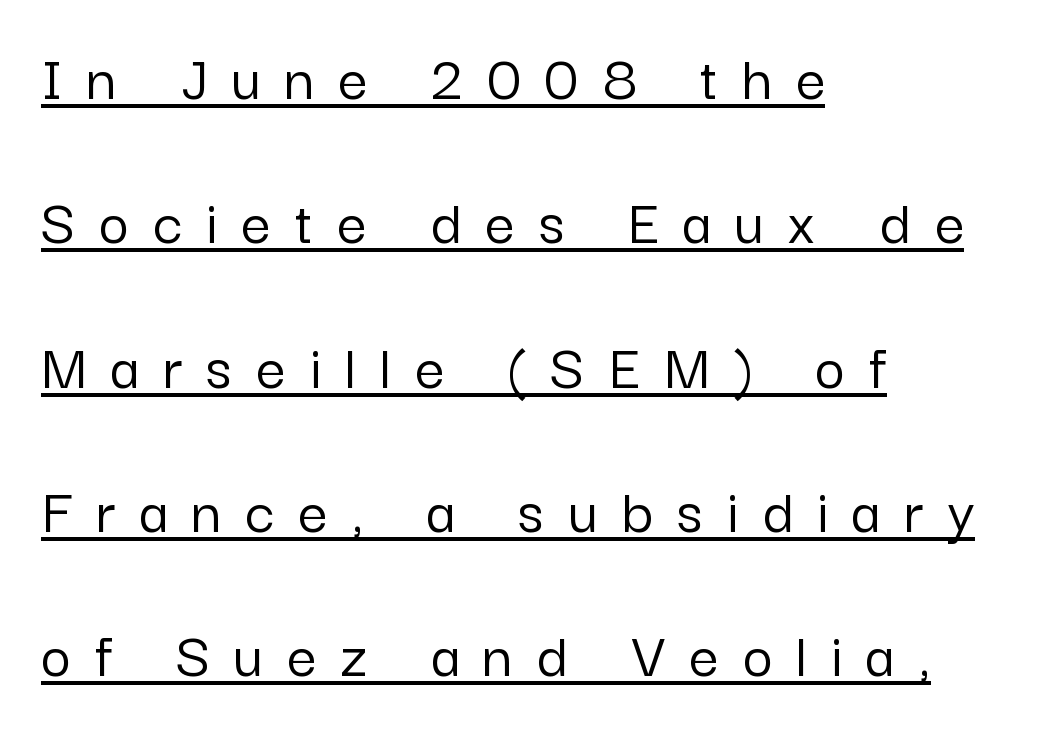
The image shows 65 px sans-serif type, upright; set left-aligned, loose line spacing (2.22x), unusually wide letter spacing (+0.37 em), underlined; low stroke contrast and a medium x-height.
